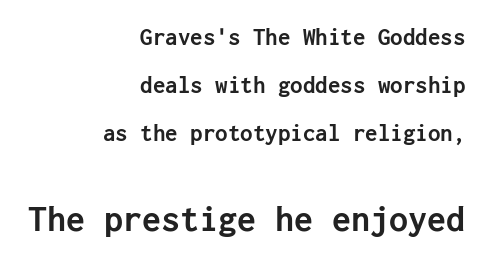
Nothing unusual about the tracking: characters are spaced as the font intends. This block would shrink considerably if given ordinary leading; it's expanded now. Where is the straight margin? On the right. The rendering enlarges the type as you move from the upper chunk to the lower. This rendering employs a face without finishing strokes, i.e., a sans-serif.
